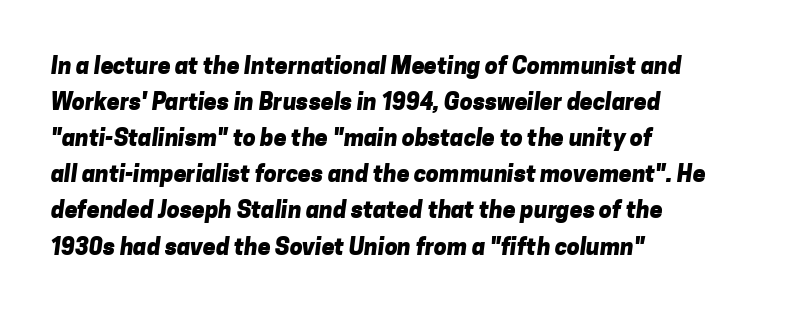
The setting favours the left margin, as ordinary paragraphs usually do. The rows are spaced the way most documents space them. The zone under the glyphs is completely vacant. Does extra space separate the letters? No, they use regular spacing.
